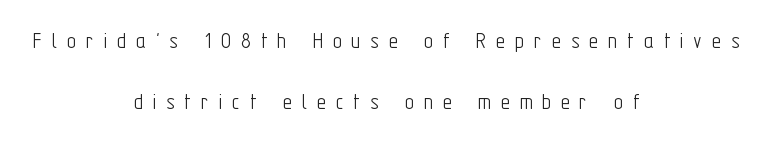
{"italic": "no", "bold": "no", "underline": "no", "align": "center", "line_spacing": "loose", "line_spacing_ratio": 2.44, "letter_spacing": "wide", "letter_spacing_em": 0.39, "glyph_px": 25}
